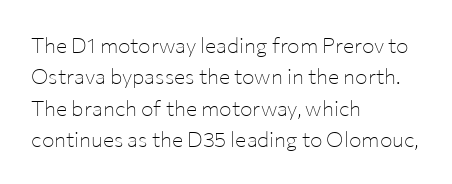
Q: Is the text bold? A: No.
Q: Is the text italic (slanted)? A: No, it is upright.
Q: Is the text underlined? A: No.
Q: How is the paragraph aligned? A: Left-aligned.
Q: Is the spacing between letters normal or unusually wide? A: Normal.
Q: Is the spacing between lines tight, normal or loose? A: Normal.
